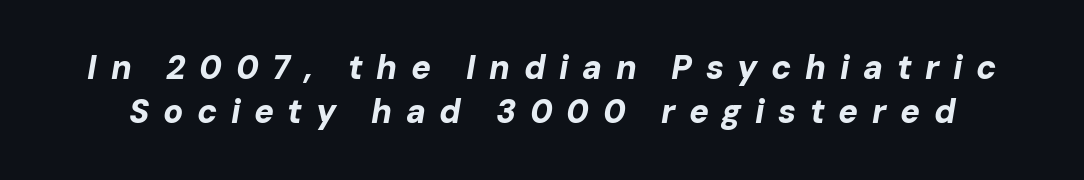
The image shows 33 px bold type, italic (leaning right); set normal line spacing (1.33x), unusually wide letter spacing (+0.41 em), not underlined; low stroke contrast and a medium x-height.
